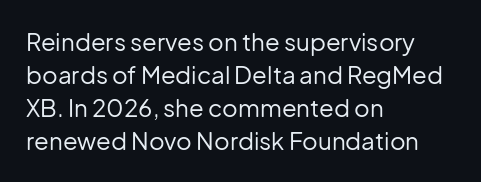
{"italic": "no", "bold": "no", "underline": "no", "align": "left", "line_spacing": "normal", "line_spacing_ratio": 1.37, "letter_spacing": "normal", "letter_spacing_em": 0.0, "glyph_px": 24}
